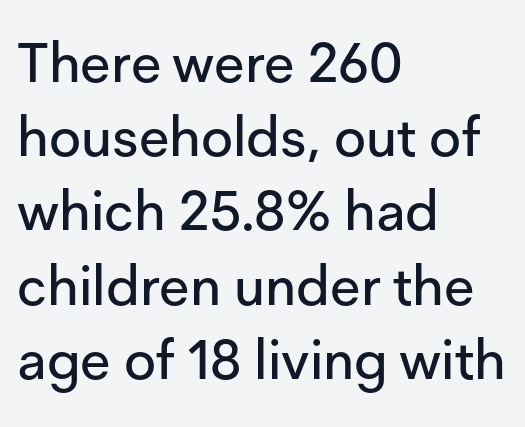
Q: Is the text italic (slanted)? A: No, it is upright.
Q: Is the typeface a serif or a sans-serif typeface? A: Sans-serif.
Q: Is the text underlined? A: No.
Q: How is the paragraph aligned? A: Left-aligned.
Q: Is the spacing between letters normal or unusually wide? A: Normal.
Q: Is the spacing between lines tight, normal or loose? A: Normal.
Q: Width (condensed, normal, or wide)? A: Normal.
Q: Stroke contrast? A: Low.
Q: x-height? A: Medium.
Q: Monospaced? A: No.
